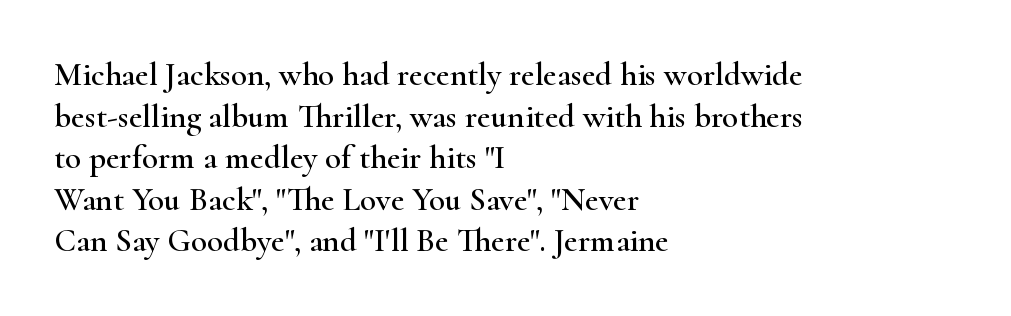
{"serif": "yes", "italic": "no", "width": "wide", "stroke_contrast": "high", "x_height": "small", "monospaced": "no", "underline": "no", "align": "left", "line_spacing": "normal", "line_spacing_ratio": 1.26, "letter_spacing": "normal", "letter_spacing_em": 0.0, "glyph_px": 33}
